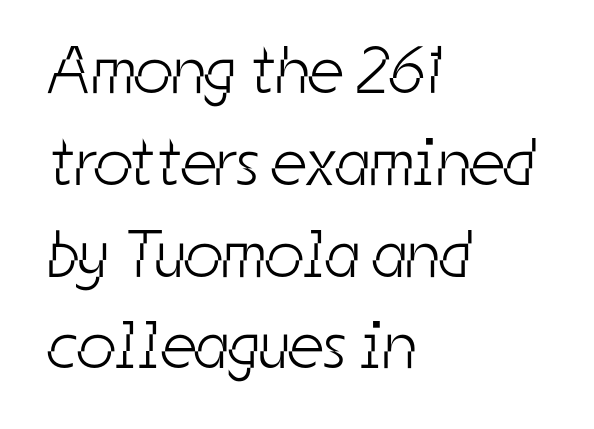
{"serif": "no", "bold": "no", "weight": "light", "width": "condensed", "stroke_contrast": "low", "x_height": "medium", "monospaced": "no", "underline": "no", "align": "left", "line_spacing": "normal", "line_spacing_ratio": 1.37, "letter_spacing": "normal", "letter_spacing_em": 0.0, "glyph_px": 67}
